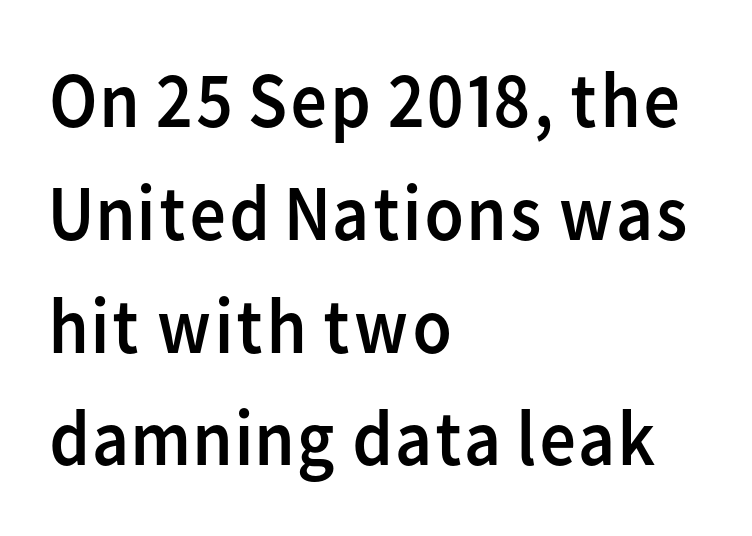
Q: Is the text bold? A: No.
Q: Is the text italic (slanted)? A: No, it is upright.
Q: Is the typeface a serif or a sans-serif typeface? A: Sans-serif.
Q: Is the text underlined? A: No.
Q: How is the paragraph aligned? A: Left-aligned.
Q: Is the spacing between letters normal or unusually wide? A: Normal.
Q: Is the spacing between lines tight, normal or loose? A: Normal.
Q: Width (condensed, normal, or wide)? A: Normal.
Q: Stroke contrast? A: Low.
Q: x-height? A: Medium.
Q: Monospaced? A: No.
